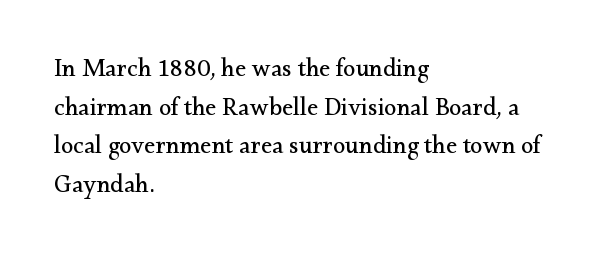
{"italic": "no", "bold": "no", "underline": "no", "align": "left", "line_spacing": "normal", "line_spacing_ratio": 1.55, "letter_spacing": "normal", "letter_spacing_em": 0.0, "glyph_px": 25}
